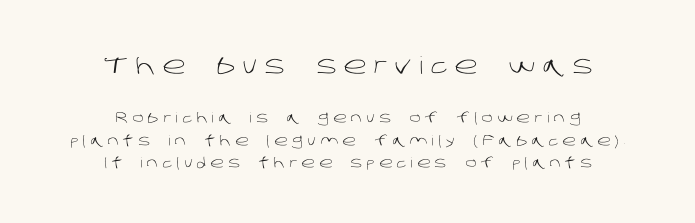
Is there much room between lines? A standard amount, neither cramped nor airy. Weight: in the light-to-regular range. Typeset on center — no edge is straight. There is plenty of visible air inserted between adjacent glyphs.
